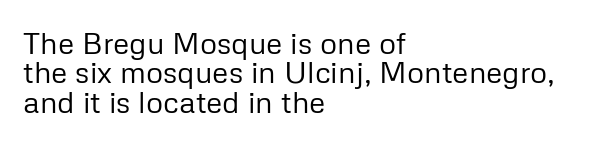
{"serif": "no", "italic": "no", "bold": "no", "weight": "regular", "width": "normal", "stroke_contrast": "low", "x_height": "medium", "monospaced": "no", "underline": "no", "align": "left", "line_spacing": "tight", "line_spacing_ratio": 0.98, "letter_spacing": "normal", "letter_spacing_em": 0.0, "glyph_px": 30}
